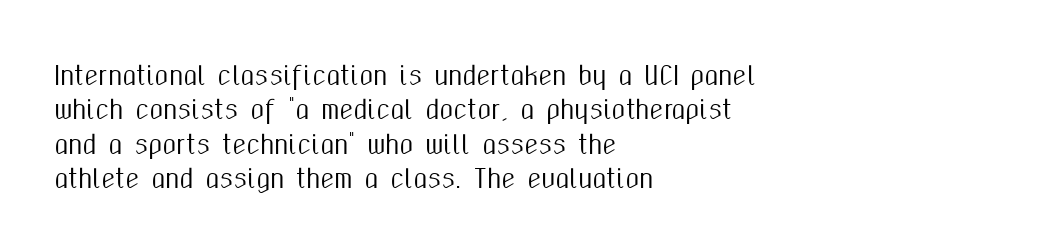
Q: Is the text italic (slanted)? A: No, it is upright.
Q: Is the text underlined? A: No.
Q: How is the paragraph aligned? A: Left-aligned.
Q: Is the spacing between letters normal or unusually wide? A: Normal.
Q: Is the spacing between lines tight, normal or loose? A: Normal.
